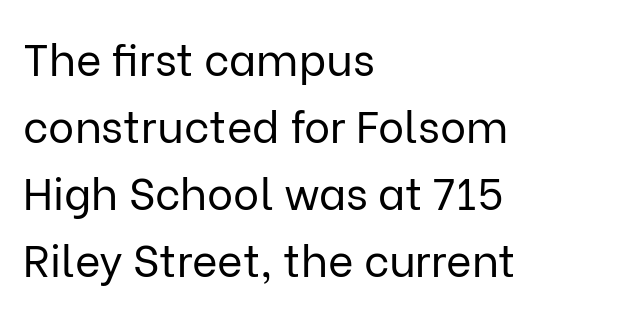
The image shows 44 px regular-weight sans-serif type, upright; set left-aligned, normal line spacing (1.52x), normal letter spacing, not underlined; low stroke contrast and a medium x-height.
